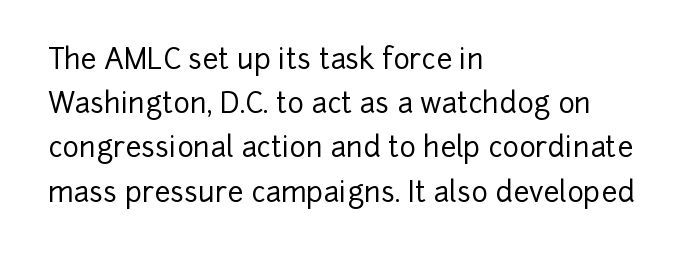
{"serif": "no", "italic": "no", "width": "normal", "stroke_contrast": "low", "x_height": "medium", "monospaced": "no", "underline": "no", "align": "left", "line_spacing": "normal", "line_spacing_ratio": 1.58, "letter_spacing": "normal", "letter_spacing_em": 0.0, "glyph_px": 28}
